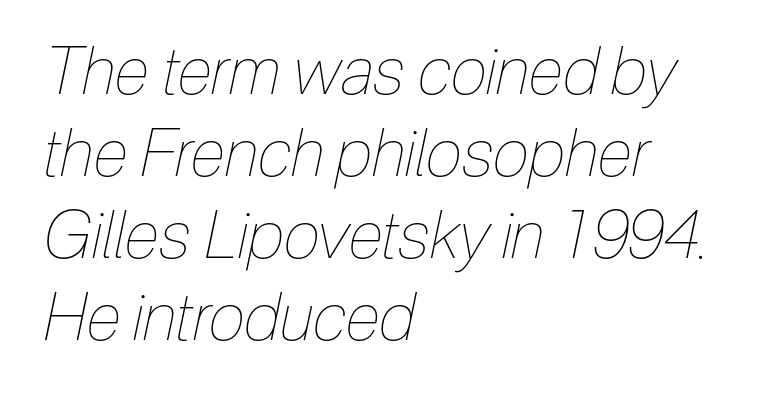
The image shows 66 px thin, condensed type, italic (leaning right); set left-aligned, line spacing 1.24x, normal letter spacing, not underlined; low stroke contrast and a medium x-height.
